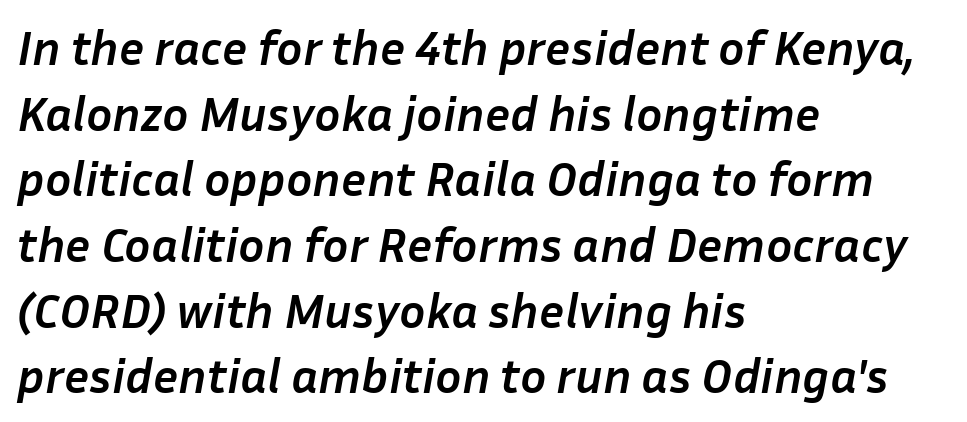
The image shows 49 px semibold type, italic (leaning right); set left-aligned, normal line spacing (1.34x), normal letter spacing, not underlined; low stroke contrast and a medium x-height.
